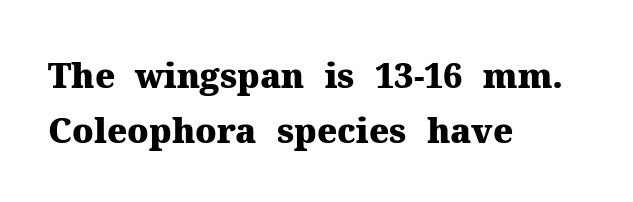
{"serif": "yes", "italic": "no", "bold": "yes", "weight": "heavy", "width": "normal", "stroke_contrast": "medium", "x_height": "medium", "monospaced": "no", "underline": "no", "align": "left", "line_spacing": "normal", "line_spacing_ratio": 1.63, "letter_spacing": "normal", "letter_spacing_em": 0.0, "glyph_px": 34}
